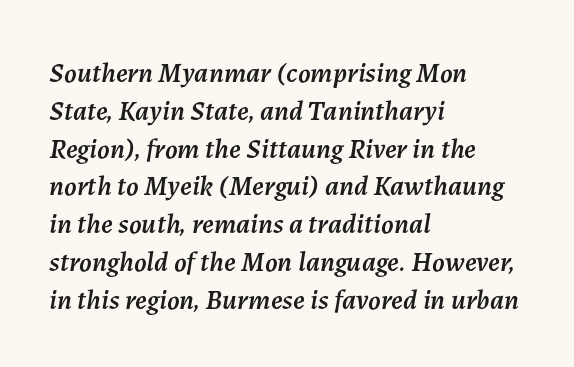
The image shows 28 px text type, italic (leaning right); set left-aligned, normal line spacing (1.35x), normal letter spacing, not underlined; medium stroke contrast and a medium x-height.
